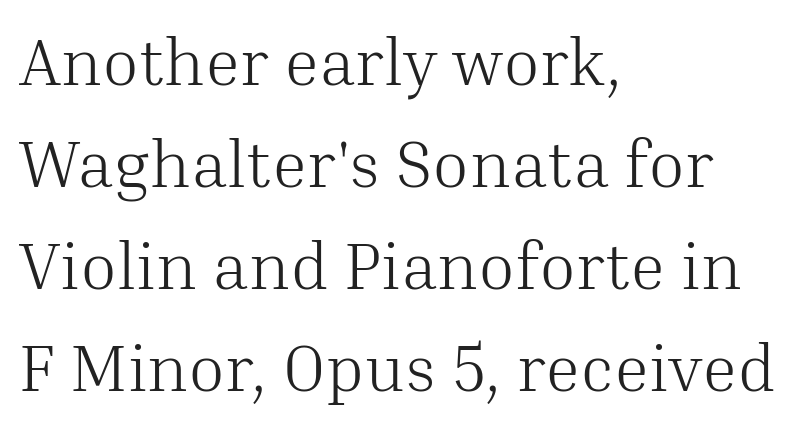
The glyphs in this specimen are seriffed. The line-height multiplier appears to be the usual default. Weight: regular or lighter. Nobody touched the tracking dial on this one. Alignment: flush left. Quick note: underline off.
